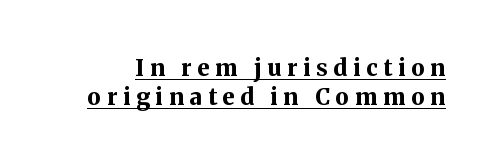
The image shows 23 px bold type, upright; set normal line spacing (1.25x), unusually wide letter spacing (+0.25 em), underlined.
